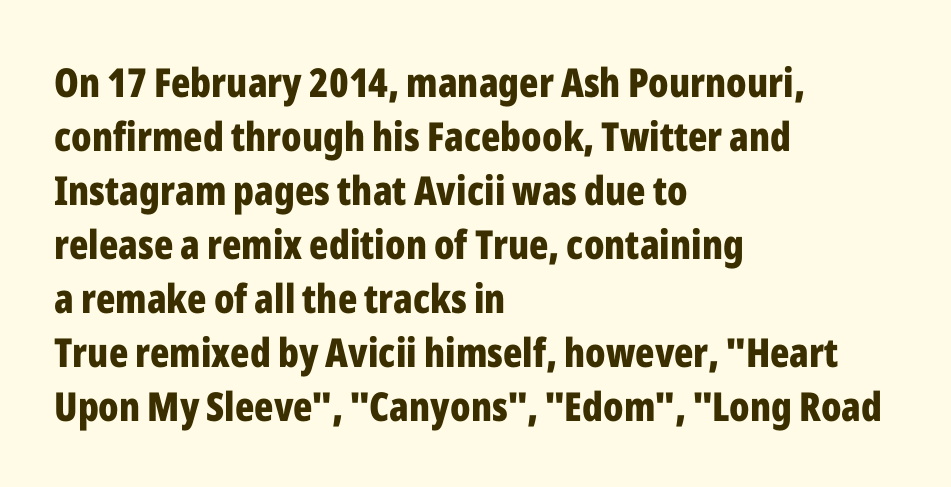
The image shows 40 px bold, condensed sans-serif type, upright; set left-aligned, normal line spacing (1.35x), normal letter spacing, not underlined; low stroke contrast and a medium x-height.
